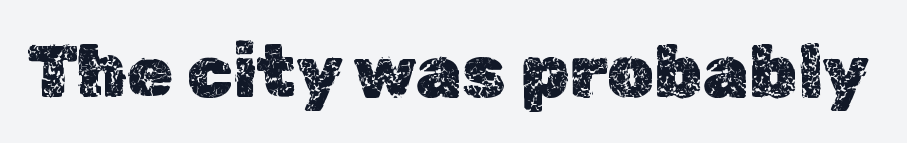
{"italic": "no", "width": "normal", "x_height": "medium", "monospaced": "no", "underline": "no", "letter_spacing": "normal", "letter_spacing_em": 0.0, "glyph_px": 74}
